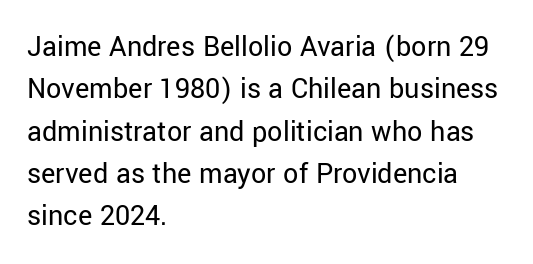
{"serif": "no", "italic": "no", "bold": "no", "weight": "regular", "width": "normal", "stroke_contrast": "low", "x_height": "medium", "monospaced": "no", "underline": "no", "align": "left", "line_spacing": "normal", "line_spacing_ratio": 1.41, "letter_spacing": "normal", "letter_spacing_em": 0.0, "glyph_px": 30}
